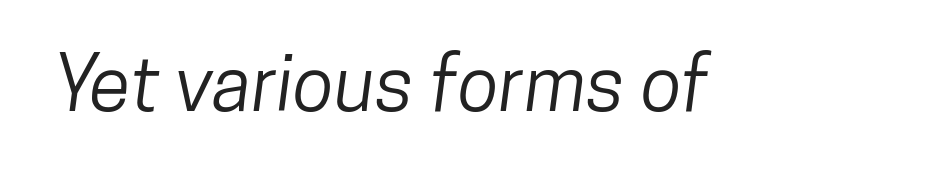
{"serif": "no", "width": "condensed", "stroke_contrast": "low", "x_height": "medium", "monospaced": "no", "underline": "no", "letter_spacing": "normal", "letter_spacing_em": 0.0, "glyph_px": 76}
